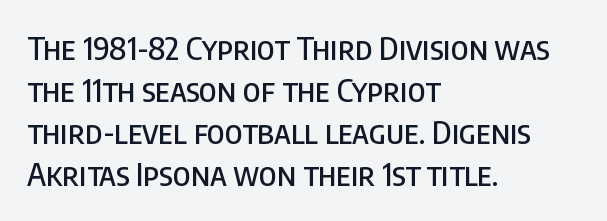
The image shows 32 px condensed sans-serif type, upright; set left-aligned, normal line spacing (1.31x), normal letter spacing, not underlined; low stroke contrast and a large x-height.
